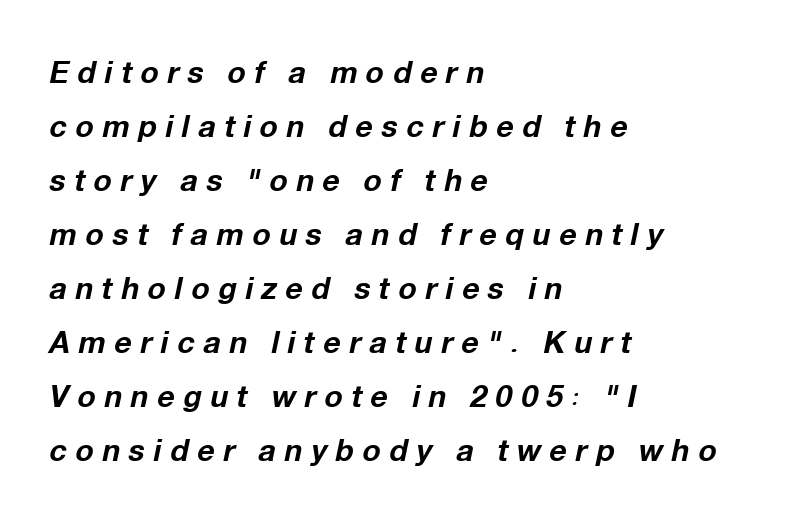
Q: Is the text bold? A: Yes.
Q: Is the text italic (slanted)? A: Yes, it leans right by about 12 degrees.
Q: Is the text underlined? A: No.
Q: How is the paragraph aligned? A: Left-aligned.
Q: Is the spacing between letters normal or unusually wide? A: Unusually wide.
Q: Width (condensed, normal, or wide)? A: Normal.
Q: Stroke contrast? A: Low.
Q: x-height? A: Medium.
Q: Monospaced? A: No.
